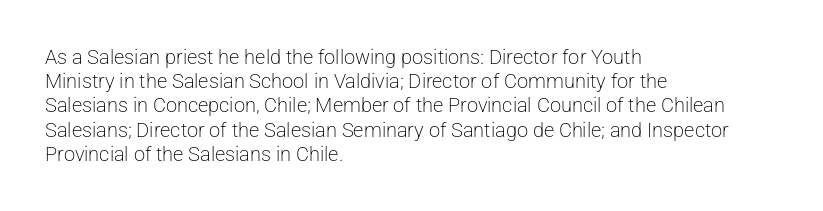
{"italic": "no", "bold": "no", "underline": "no", "align": "left", "line_spacing_ratio": 1.21, "letter_spacing": "normal", "letter_spacing_em": 0.0, "glyph_px": 20}
